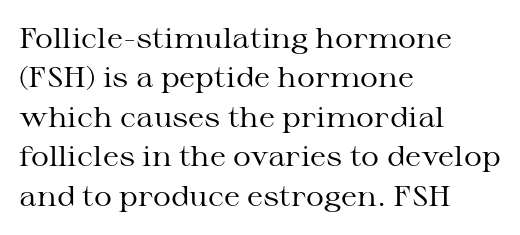
{"serif": "yes", "italic": "no", "bold": "no", "weight": "regular", "width": "wide", "stroke_contrast": "medium", "x_height": "medium", "monospaced": "no", "underline": "no", "align": "left", "line_spacing": "normal", "line_spacing_ratio": 1.41, "letter_spacing": "normal", "letter_spacing_em": 0.0, "glyph_px": 28}
